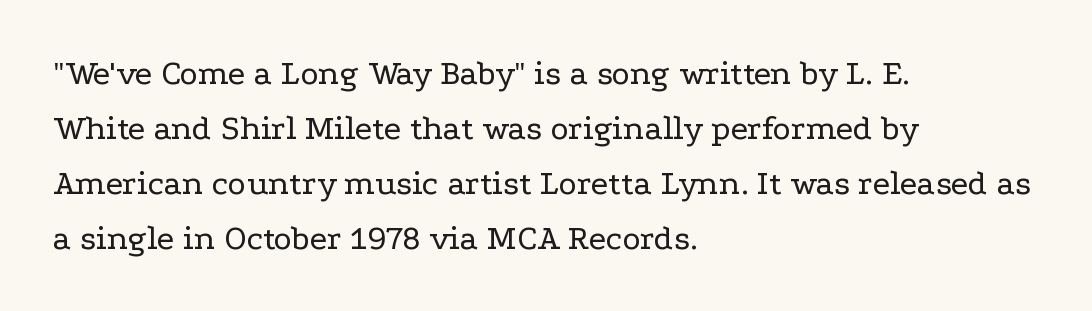
Q: Is the text bold? A: No.
Q: Is the text italic (slanted)? A: No, it is upright.
Q: Is the typeface a serif or a sans-serif typeface? A: Serif.
Q: Is the text underlined? A: No.
Q: How is the paragraph aligned? A: Left-aligned.
Q: Is the spacing between letters normal or unusually wide? A: Normal.
Q: Is the spacing between lines tight, normal or loose? A: Normal.
Q: Width (condensed, normal, or wide)? A: Wide.
Q: Stroke contrast? A: Low.
Q: x-height? A: Medium.
Q: Monospaced? A: No.
